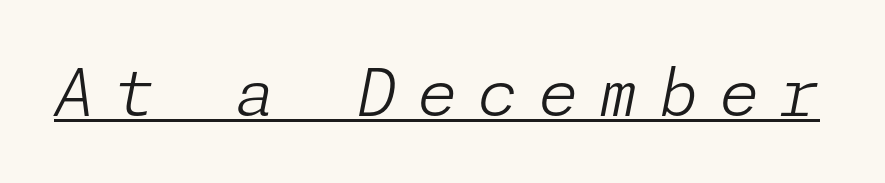
Q: Is the text bold? A: No.
Q: Is the text italic (slanted)? A: Yes, it leans right by about 11 degrees.
Q: Is the text underlined? A: Yes.
Q: Is the spacing between letters normal or unusually wide? A: Unusually wide.
Q: Width (condensed, normal, or wide)? A: Normal.
Q: Stroke contrast? A: Low.
Q: x-height? A: Medium.
